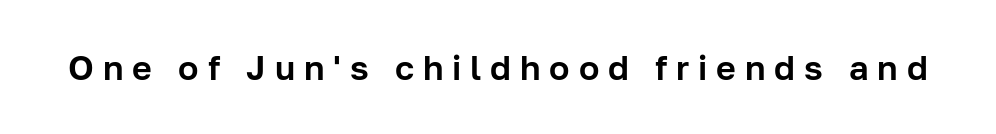
Q: Is the text italic (slanted)? A: No, it is upright.
Q: Is the typeface a serif or a sans-serif typeface? A: Sans-serif.
Q: Is the text underlined? A: No.
Q: Is the spacing between letters normal or unusually wide? A: Unusually wide.
Q: Width (condensed, normal, or wide)? A: Normal.
Q: Stroke contrast? A: Low.
Q: x-height? A: Medium.
Q: Monospaced? A: No.
